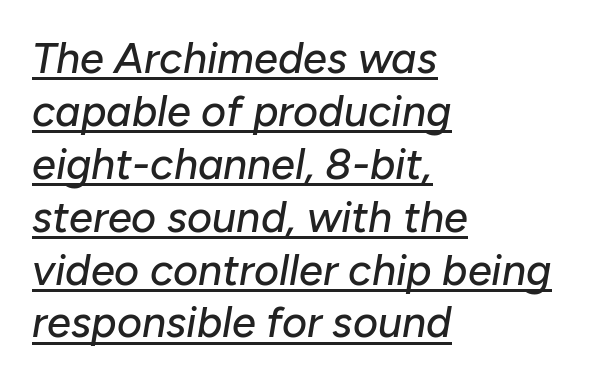
Q: Is the text italic (slanted)? A: Yes, it leans right by about 10 degrees.
Q: Is the text underlined? A: Yes.
Q: How is the paragraph aligned? A: Left-aligned.
Q: Is the spacing between letters normal or unusually wide? A: Normal.
Q: Width (condensed, normal, or wide)? A: Normal.
Q: Stroke contrast? A: Low.
Q: x-height? A: Medium.
Q: Monospaced? A: No.
